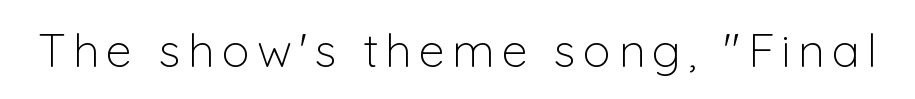
{"serif": "no", "italic": "no", "bold": "no", "weight": "light", "width": "normal", "stroke_contrast": "low", "x_height": "medium", "monospaced": "no", "underline": "no", "glyph_px": 47}
